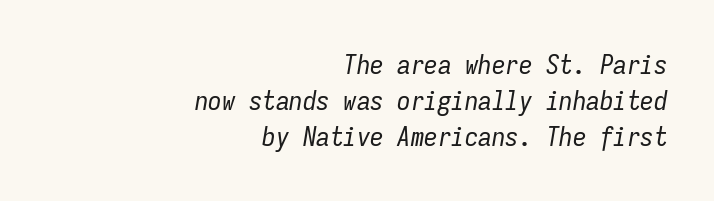
{"italic": "yes", "lean": "right", "slant_degrees": 9, "bold": "no", "underline": "no", "align": "right", "line_spacing": "normal", "line_spacing_ratio": 1.33, "letter_spacing": "normal", "letter_spacing_em": 0.0, "glyph_px": 27}
